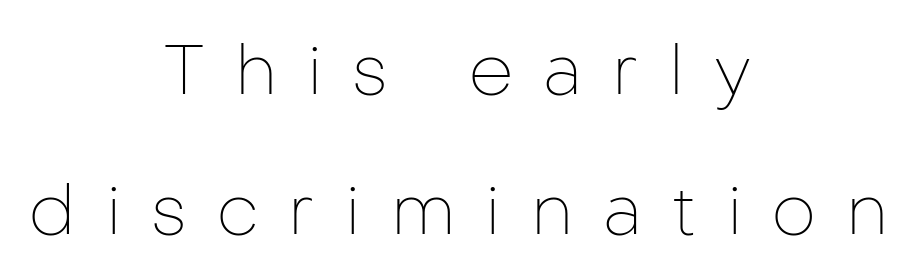
{"serif": "no", "italic": "no", "bold": "no", "weight": "thin", "width": "normal", "stroke_contrast": "low", "x_height": "medium", "monospaced": "no", "underline": "no", "align": "center", "line_spacing": "loose", "line_spacing_ratio": 2.0, "letter_spacing": "wide", "letter_spacing_em": 0.43, "glyph_px": 70}
